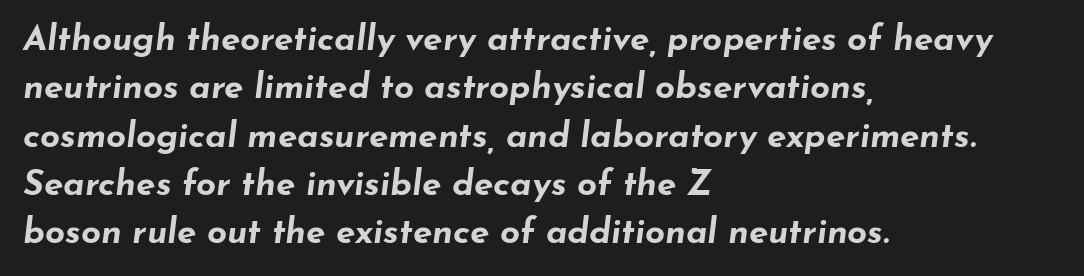
Q: Is the text bold? A: Yes.
Q: Is the text italic (slanted)? A: Yes, it leans right by about 7 degrees.
Q: Is the text underlined? A: No.
Q: How is the paragraph aligned? A: Left-aligned.
Q: Is the spacing between letters normal or unusually wide? A: Normal.
Q: Is the spacing between lines tight, normal or loose? A: Normal.
Q: Width (condensed, normal, or wide)? A: Wide.
Q: Stroke contrast? A: Low.
Q: x-height? A: Small.
Q: Monospaced? A: No.
